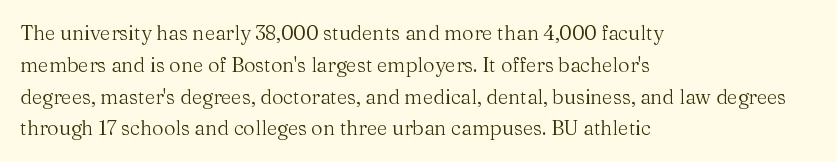
Q: Is the text bold? A: No.
Q: Is the text italic (slanted)? A: No, it is upright.
Q: Is the text underlined? A: No.
Q: How is the paragraph aligned? A: Left-aligned.
Q: Is the spacing between letters normal or unusually wide? A: Normal.
Q: Is the spacing between lines tight, normal or loose? A: Normal.
